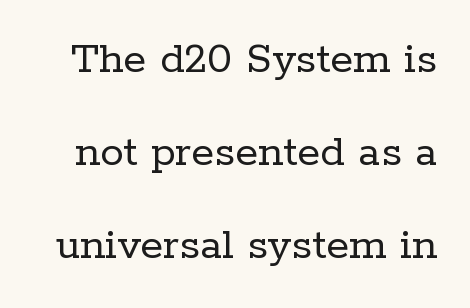
These lines were composed using upright roman letters. Tracking value appears to be zero — textbook default spacing. Type style note: has serifs. Weight class: somewhere from thin through regular. Do the characters align in a grid? No, the font is proportional.
